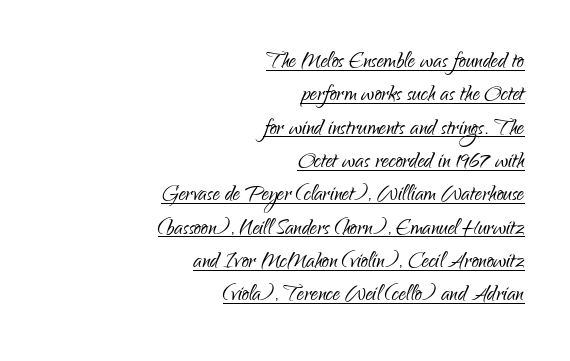
{"serif": "no", "bold": "no", "weight": "light", "width": "condensed", "stroke_contrast": "low", "x_height": "small", "monospaced": "no", "underline": "yes", "align": "right", "line_spacing_ratio": 1.19, "letter_spacing": "normal", "letter_spacing_em": 0.0, "glyph_px": 28}
